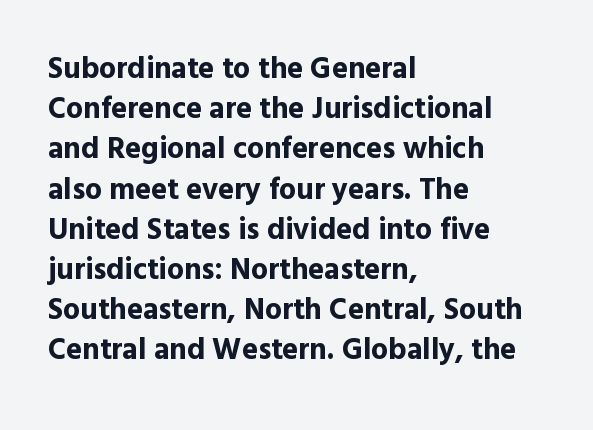
The image shows 30 px bold sans-serif type, upright; set left-aligned, normal line spacing (1.34x), normal letter spacing, not underlined; a medium x-height.
